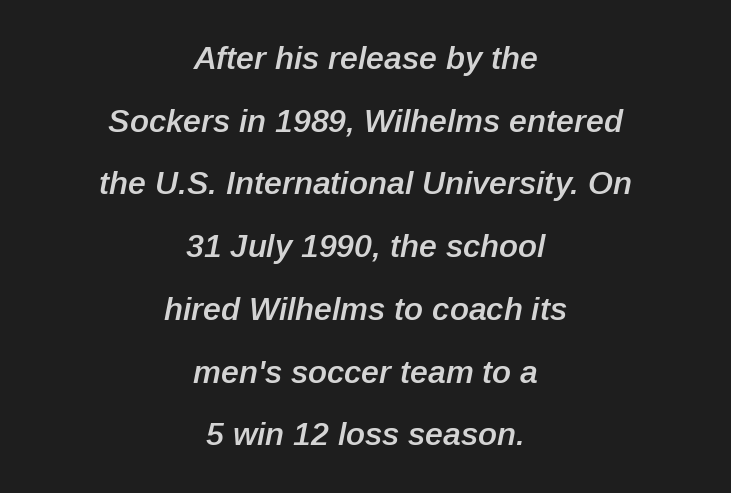
The image shows 32 px semibold type, italic (leaning right); set centered, loose line spacing (1.96x), normal letter spacing, not underlined; low stroke contrast and a medium x-height.
